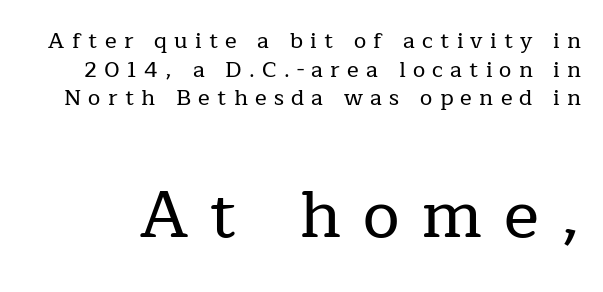
How would I describe the line gaps? Plain and ordinary. You can tell from the footed stems that serif type was used. This sample has the flowing, uneven cadence of proportional lettering. Here the second block reads like a headline and the first like body copy.
